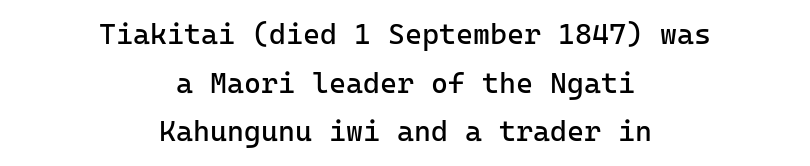
The image shows 29 px regular-weight sans-serif type, upright, monospaced; set centered, normal line spacing (1.68x), normal letter spacing, not underlined; low stroke contrast and a medium x-height.
